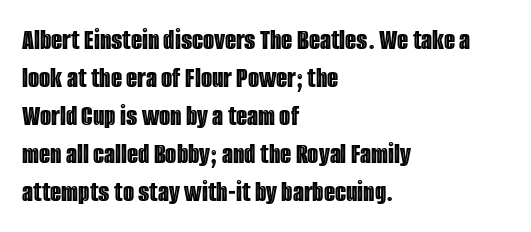
The image shows 29 px condensed type, upright; set left-aligned, normal line spacing (1.31x), normal letter spacing, not underlined; a large x-height.
